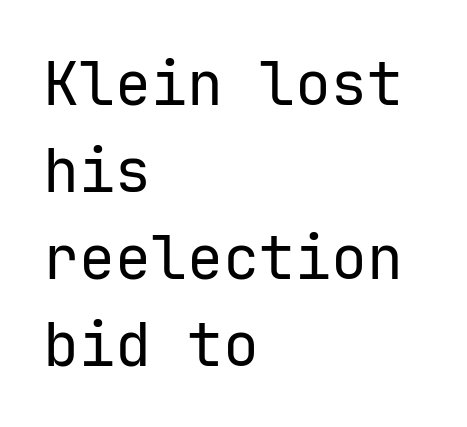
Q: Is the text bold? A: No.
Q: Is the text italic (slanted)? A: No, it is upright.
Q: Is the typeface a serif or a sans-serif typeface? A: Sans-serif.
Q: Is the text underlined? A: No.
Q: How is the paragraph aligned? A: Left-aligned.
Q: Is the spacing between letters normal or unusually wide? A: Normal.
Q: Is the spacing between lines tight, normal or loose? A: Normal.
Q: Width (condensed, normal, or wide)? A: Normal.
Q: Stroke contrast? A: Low.
Q: x-height? A: Medium.
Q: Monospaced? A: Yes.
